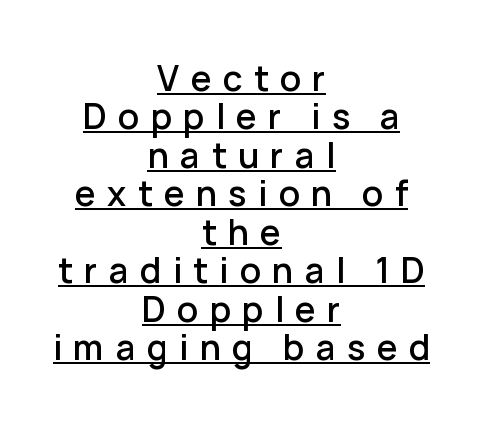
{"serif": "no", "italic": "no", "width": "normal", "stroke_contrast": "low", "x_height": "medium", "monospaced": "no", "underline": "yes", "align": "center", "line_spacing": "tight", "line_spacing_ratio": 1.1, "letter_spacing": "wide", "letter_spacing_em": 0.32, "glyph_px": 35}
